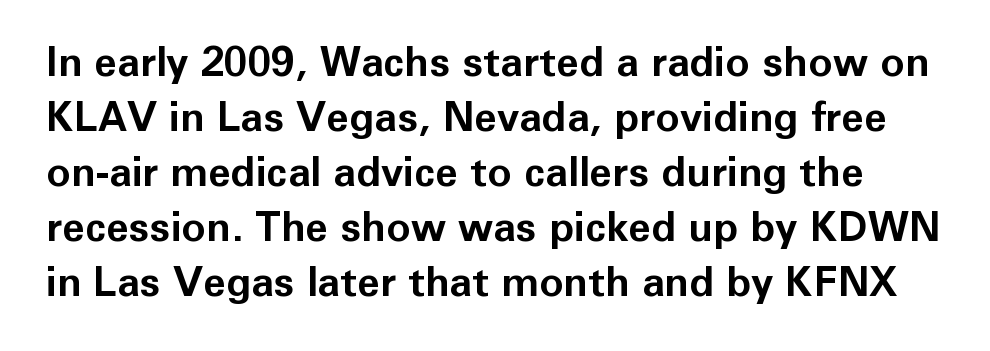
It's the straight-up-and-down kind of type. A dark, heavy texture on the line: the type is bold. The rendering uses natural spacing where letterforms have individual widths. Plain, unruled lines of type.
